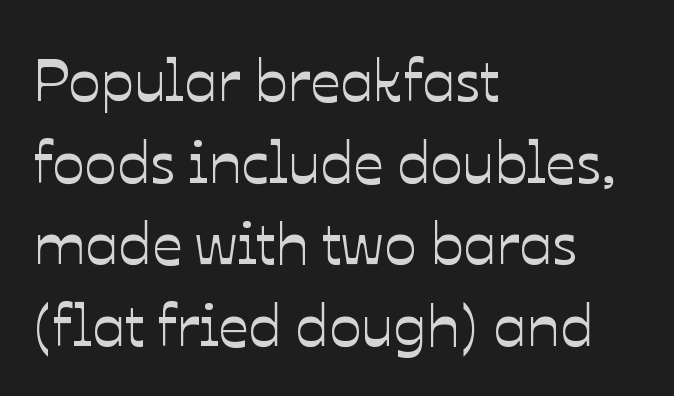
These lines are rendered in a variable-pitch font. Check the space under the baseline: it is left empty. In terms of posture, this sample is upright. Horizontally, the lines are justified to the leading edge only.
